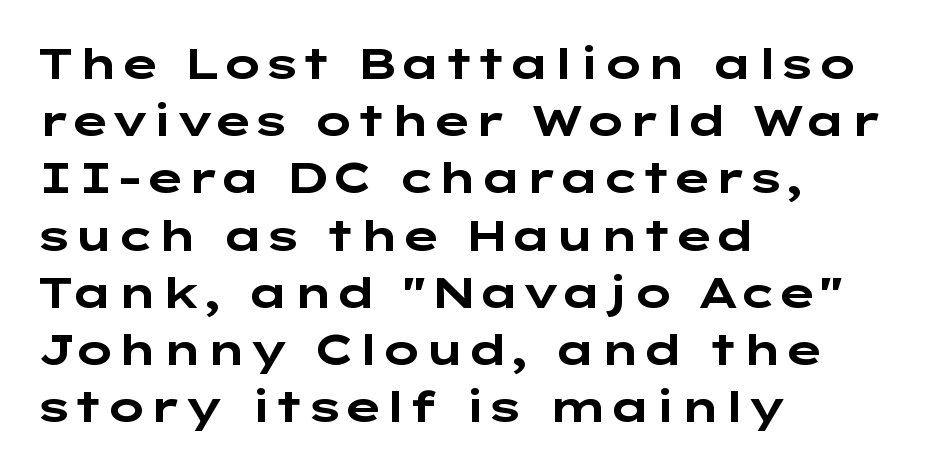
This is the regular roman posture of the typeface. These lines keep a tight, regular rhythm from letter to letter. Underlining? Definitely not there. No feet cap the strokes, marking this as sans-serif type. Strong, thick strokes mark this as bold type.
